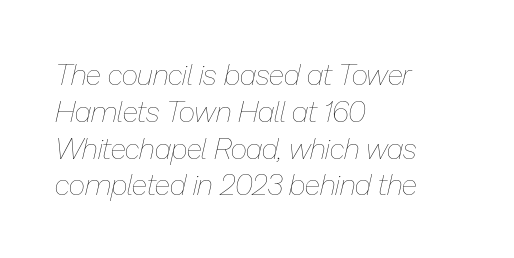
Q: Is the text bold? A: No.
Q: Is the text italic (slanted)? A: Yes, it leans right by about 13 degrees.
Q: Is the text underlined? A: No.
Q: How is the paragraph aligned? A: Left-aligned.
Q: Is the spacing between letters normal or unusually wide? A: Normal.
Q: Is the spacing between lines tight, normal or loose? A: Normal.
Q: Width (condensed, normal, or wide)? A: Normal.
Q: Stroke contrast? A: Low.
Q: x-height? A: Medium.
Q: Monospaced? A: No.
